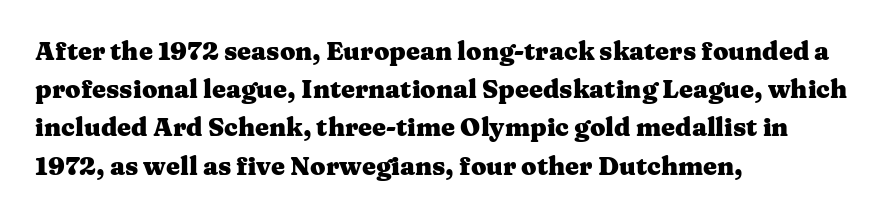
The image shows 25 px bold type, upright; set left-aligned, normal line spacing (1.53x), normal letter spacing, not underlined.
